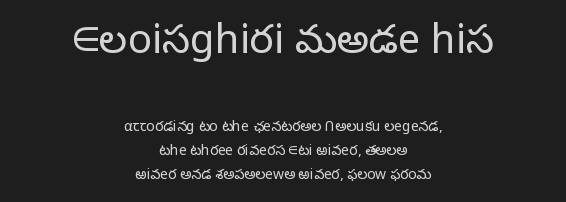
{"serif": "no", "italic": "no", "bold": "no", "weight": "light", "width": "normal", "stroke_contrast": "low", "x_height": "medium", "monospaced": "no", "underline": "no", "align": "center", "line_spacing_ratio": 1.74, "letter_spacing": "normal", "letter_spacing_em": 0.0, "larger_block": "first", "size_ratio": 2.86, "glyph_px": 40}
